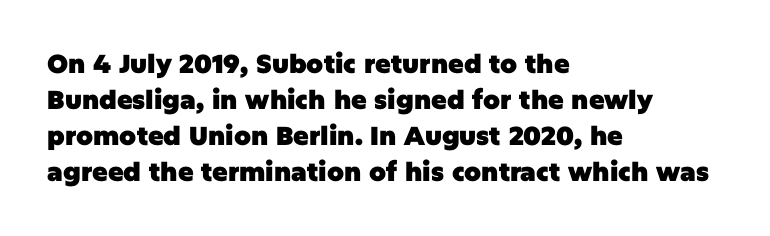
{"italic": "no", "bold": "yes", "underline": "no", "align": "left", "line_spacing": "normal", "line_spacing_ratio": 1.39, "letter_spacing": "normal", "letter_spacing_em": 0.0, "glyph_px": 26}
